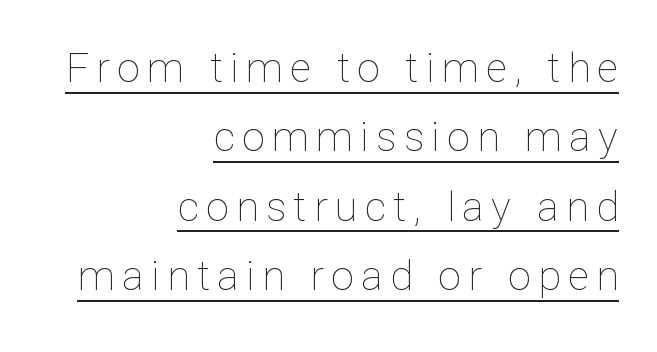
Q: Is the text bold? A: No.
Q: Is the text italic (slanted)? A: No, it is upright.
Q: Is the text underlined? A: Yes.
Q: How is the paragraph aligned? A: Right-aligned.
Q: Is the spacing between lines tight, normal or loose? A: Normal.
Q: Width (condensed, normal, or wide)? A: Normal.
Q: Stroke contrast? A: Low.
Q: x-height? A: Medium.
Q: Monospaced? A: No.
